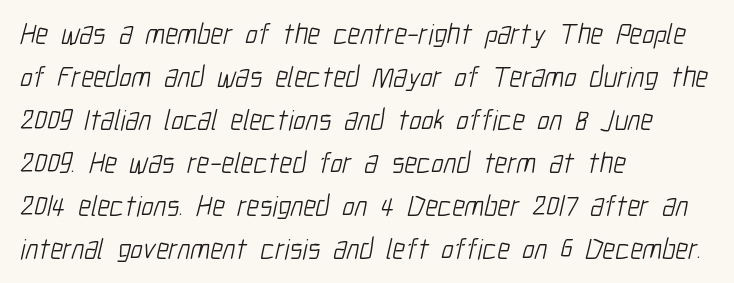
Q: Is the text bold? A: No.
Q: Is the typeface a serif or a sans-serif typeface? A: Sans-serif.
Q: Is the text underlined? A: No.
Q: How is the paragraph aligned? A: Left-aligned.
Q: Is the spacing between letters normal or unusually wide? A: Normal.
Q: Is the spacing between lines tight, normal or loose? A: Normal.
Q: Width (condensed, normal, or wide)? A: Condensed.
Q: Stroke contrast? A: Low.
Q: x-height? A: Medium.
Q: Monospaced? A: No.
